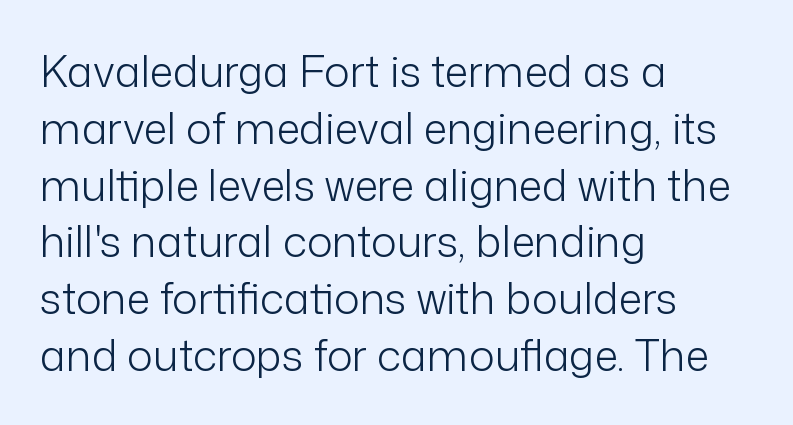
The image shows 43 px light sans-serif type, upright; set left-aligned, normal line spacing (1.32x), normal letter spacing, not underlined; low stroke contrast and a medium x-height.
